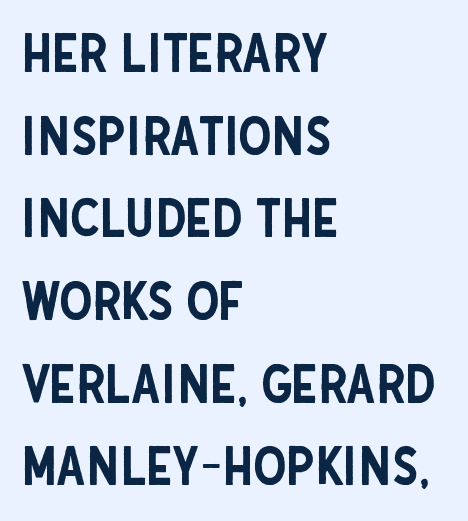
{"serif": "no", "italic": "no", "width": "condensed", "stroke_contrast": "low", "x_height": "large", "monospaced": "no", "underline": "no", "align": "left", "line_spacing": "normal", "line_spacing_ratio": 1.56, "letter_spacing": "normal", "letter_spacing_em": 0.0, "glyph_px": 53}
